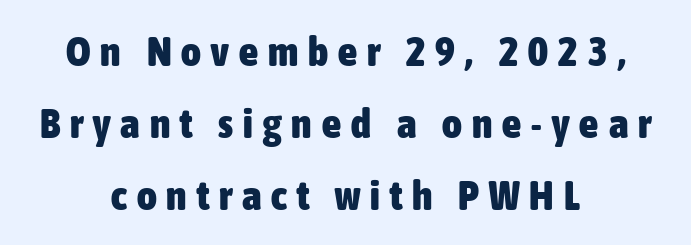
{"serif": "no", "italic": "no", "bold": "yes", "weight": "heavy", "width": "condensed", "stroke_contrast": "low", "x_height": "medium", "monospaced": "no", "underline": "no", "align": "center", "line_spacing_ratio": 1.71, "letter_spacing": "wide", "letter_spacing_em": 0.24, "glyph_px": 42}
